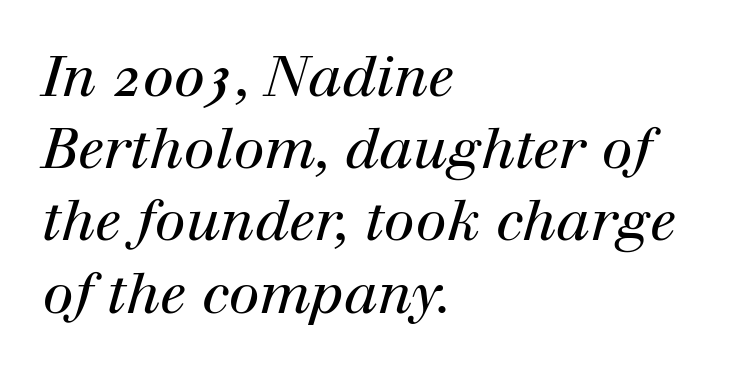
{"serif": "yes", "italic": "yes", "lean": "right", "slant_degrees": 12, "bold": "no", "weight": "regular", "width": "normal", "stroke_contrast": "high", "x_height": "medium", "monospaced": "no", "underline": "no", "align": "left", "line_spacing": "normal", "line_spacing_ratio": 1.29, "letter_spacing": "normal", "letter_spacing_em": 0.0, "glyph_px": 56}
